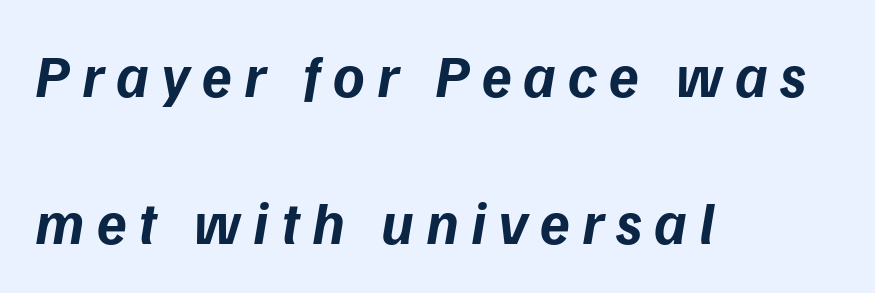
These lines stack with their left ends in a neat column. Vertical spacing — loose. Descenders are the only things crossing below the line. Notice how thick the strokes are: this is what a full bold looks like. A typesetter would mark this as italic. This sample has the flowing, uneven cadence of proportional lettering.
